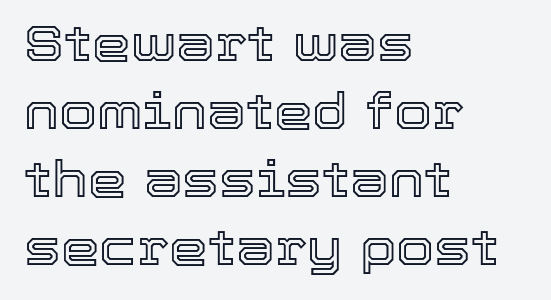
The image shows 49 px text type, upright; set left-aligned, normal line spacing (1.39x), normal letter spacing, not underlined; a medium x-height.
